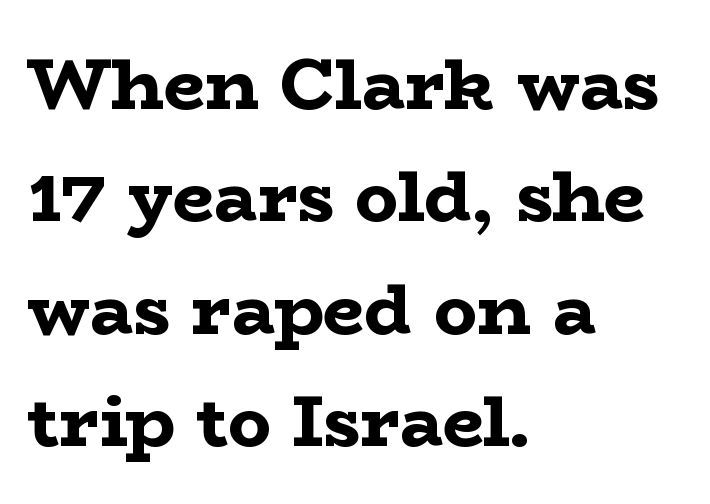
{"serif": "yes", "italic": "no", "bold": "yes", "weight": "bold", "width": "wide", "stroke_contrast": "low", "x_height": "medium", "monospaced": "no", "underline": "no", "align": "left", "line_spacing": "normal", "line_spacing_ratio": 1.56, "letter_spacing": "normal", "letter_spacing_em": 0.0, "glyph_px": 72}
